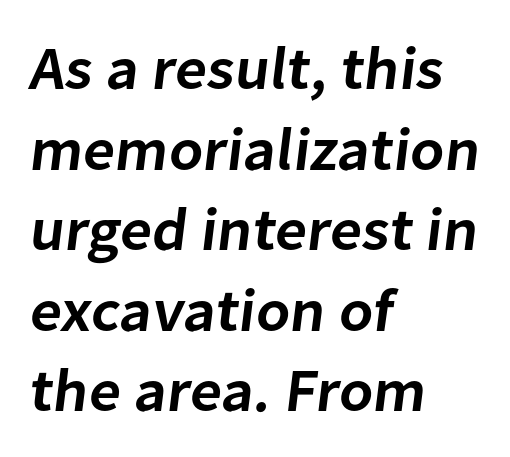
{"serif": "no", "bold": "semi", "weight": "semibold", "width": "normal", "stroke_contrast": "low", "x_height": "medium", "monospaced": "no", "underline": "no", "align": "left", "line_spacing": "normal", "line_spacing_ratio": 1.32, "letter_spacing": "normal", "letter_spacing_em": 0.0, "glyph_px": 61}
